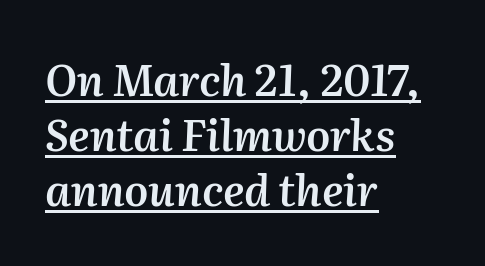
Is the block centered? No — it sits flush against the left margin. A semibold gives these letters moderate extra thickness, short of bold. The line texture is even and compact thanks to regular tracking. Looks like someone drew a line under every word here.
